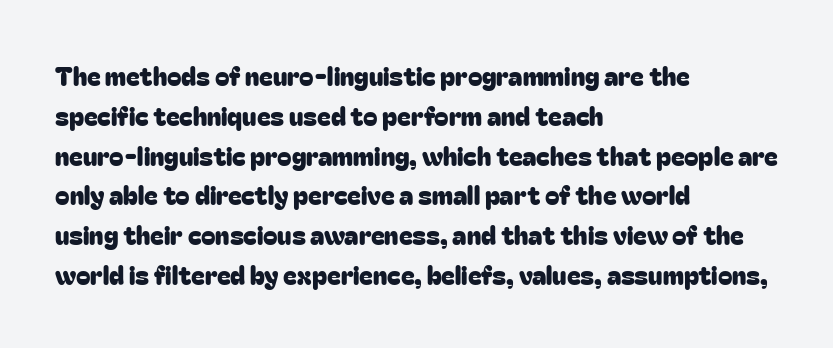
How would I describe the line gaps? Plain and ordinary. Does extra space separate the letters? No, they use regular spacing. These lines stack with their left ends in a neat column. Underlining? Definitely not there. Quick note: not italic, upright.
